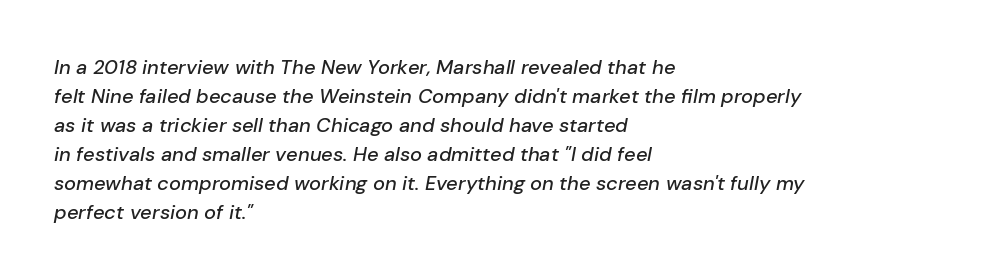
Italic: yes, the glyphs are oblique. No word sits above an underline. Line starts are locked; line ends wander. The letters sit at their default tracking, neither squeezed nor spread. Reading down the column, the eye jumps a familiar distance to each next line.
